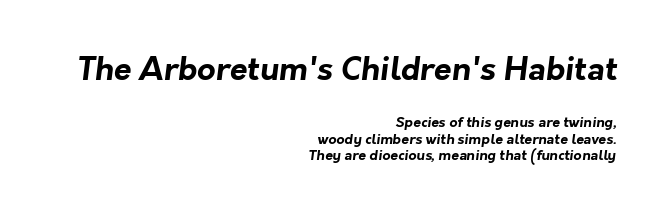
Proportional: the letters do not fall into vertical columns. Top chunk: large. Bottom chunk: small. Caption: multi-line text, flush right, ragged left. The strip under each line holds only bare page. Letterform terminals end flat and unadorned throughout the passage. Typographic density is high because the face is bold.
